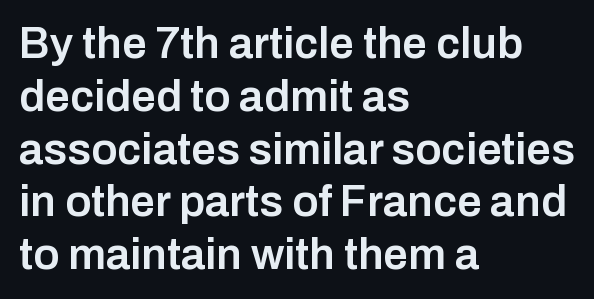
{"serif": "no", "italic": "no", "bold": "semi", "weight": "semibold", "width": "normal", "stroke_contrast": "low", "x_height": "medium", "monospaced": "no", "underline": "no", "align": "left", "line_spacing_ratio": 1.2, "letter_spacing": "normal", "letter_spacing_em": 0.0, "glyph_px": 44}
